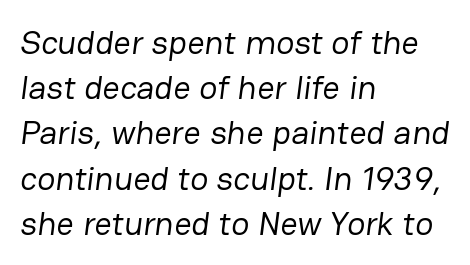
{"serif": "no", "bold": "no", "weight": "regular", "width": "normal", "stroke_contrast": "low", "x_height": "medium", "monospaced": "no", "underline": "no", "align": "left", "line_spacing": "normal", "line_spacing_ratio": 1.33, "letter_spacing": "normal", "letter_spacing_em": 0.0, "glyph_px": 34}
